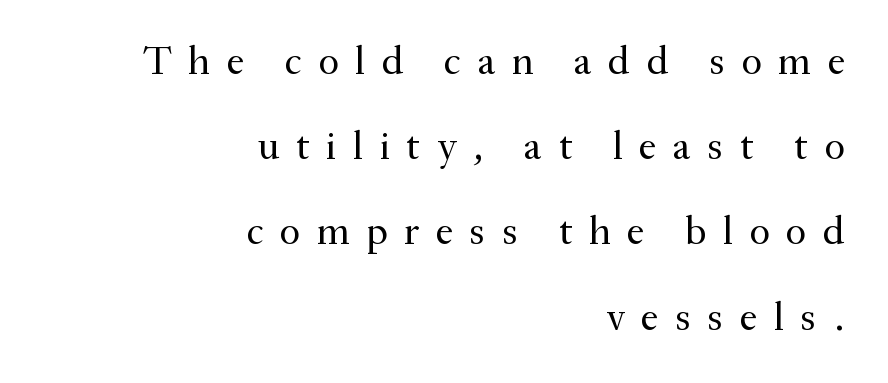
Q: Is the text bold? A: No.
Q: Is the text italic (slanted)? A: No, it is upright.
Q: Is the typeface a serif or a sans-serif typeface? A: Serif.
Q: Is the text underlined? A: No.
Q: How is the paragraph aligned? A: Right-aligned.
Q: Is the spacing between letters normal or unusually wide? A: Unusually wide.
Q: Is the spacing between lines tight, normal or loose? A: Loose.
Q: Width (condensed, normal, or wide)? A: Normal.
Q: Stroke contrast? A: Medium.
Q: x-height? A: Small.
Q: Monospaced? A: No.
